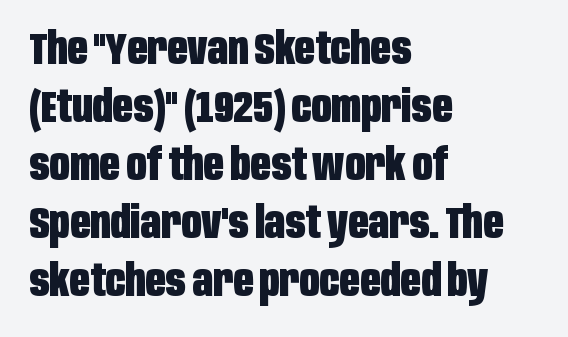
The image shows 44 px heavy, condensed sans-serif type, upright; set left-aligned, normal line spacing (1.32x), normal letter spacing, not underlined; low stroke contrast and a large x-height.
